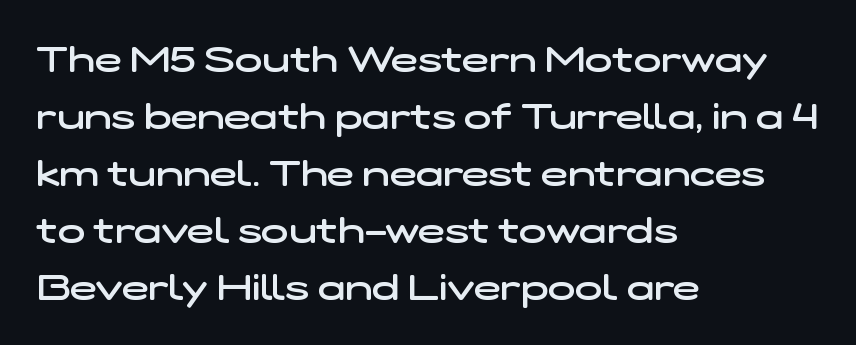
The image shows 36 px semibold, wide sans-serif type; set left-aligned, normal line spacing (1.58x), normal letter spacing, not underlined; low stroke contrast and a medium x-height.
